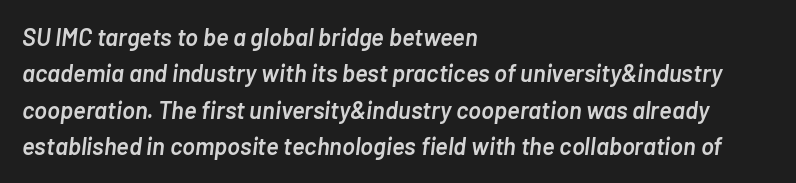
You can tell it's italic because the verticals aren't actually vertical. Short note: letters normally spaced. Where is the straight margin? On the left. Heft: intermediate — a semibold.
